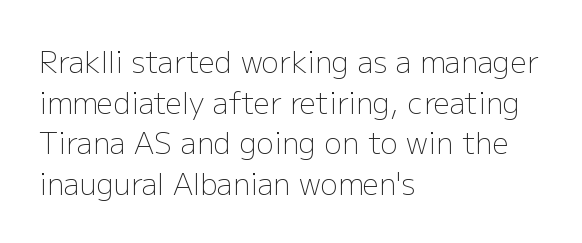
{"serif": "no", "italic": "no", "bold": "no", "weight": "light", "width": "normal", "stroke_contrast": "low", "x_height": "medium", "monospaced": "no", "underline": "no", "align": "left", "line_spacing": "normal", "line_spacing_ratio": 1.4, "letter_spacing": "normal", "letter_spacing_em": 0.0, "glyph_px": 29}
